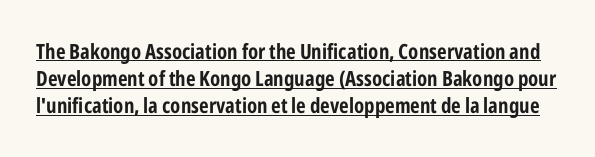
The passage shown has conventional tracking throughout. Has an underline been added? It has. I'd describe the lettering as bold — thick and assertive. This is roman type, the default non-slanted kind. The lines sit at an ordinary, default distance from one another.
